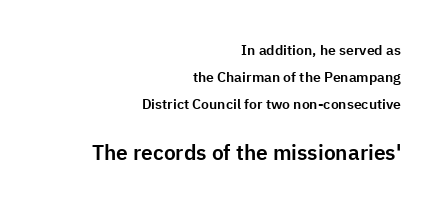
Students, note that the glyphs here touch the page at normal intervals. Beneath every word, the page is bare. The designer dialed line spacing up above the default. Of the two passages, the one underneath uses the larger point size. Characters remain perfectly vertical along every line. All the whitespace from short lines collects on the left.
